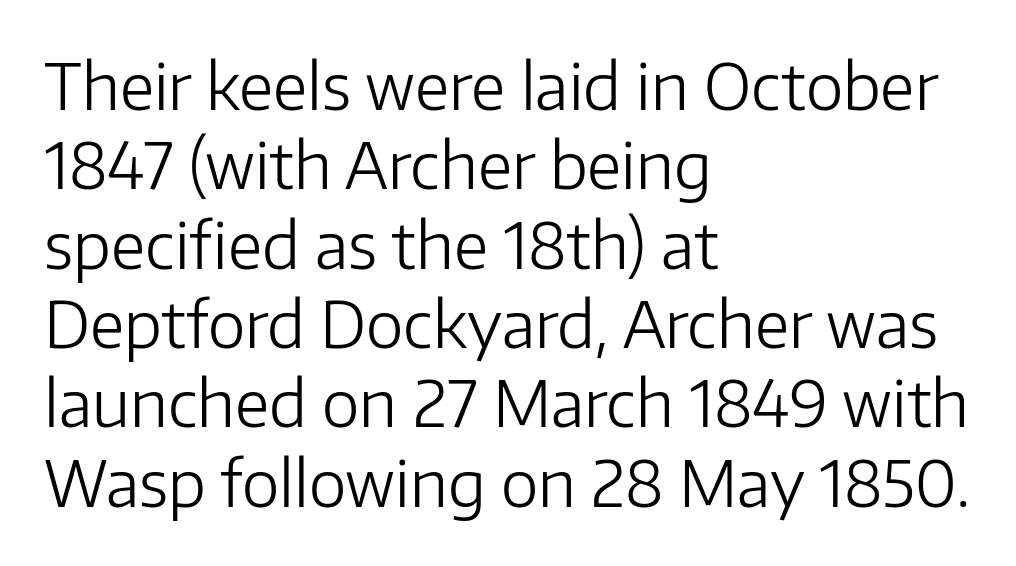
{"serif": "no", "italic": "no", "bold": "no", "weight": "light", "width": "normal", "stroke_contrast": "low", "x_height": "medium", "monospaced": "no", "underline": "no", "align": "left", "line_spacing_ratio": 1.24, "letter_spacing": "normal", "letter_spacing_em": 0.0, "glyph_px": 64}
